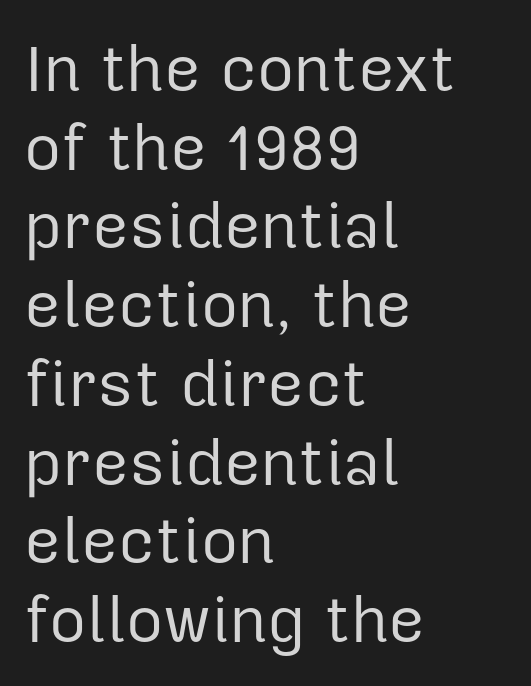
{"serif": "no", "italic": "no", "bold": "no", "weight": "regular", "width": "normal", "stroke_contrast": "low", "x_height": "medium", "monospaced": "no", "underline": "no", "align": "left", "line_spacing_ratio": 1.23, "letter_spacing": "normal", "letter_spacing_em": 0.0, "glyph_px": 64}
